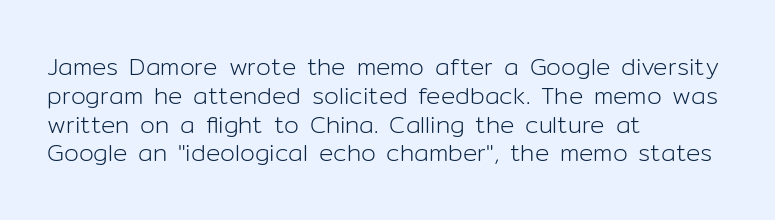
Q: Is the text bold? A: No.
Q: Is the text italic (slanted)? A: No, it is upright.
Q: Is the text underlined? A: No.
Q: How is the paragraph aligned? A: Left-aligned.
Q: Is the spacing between letters normal or unusually wide? A: Normal.
